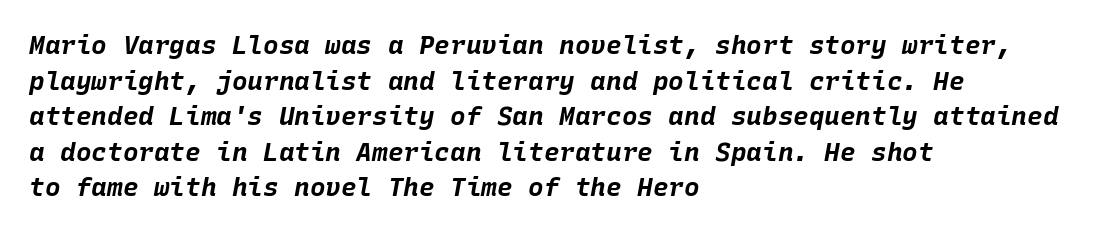
{"italic": "yes", "lean": "right", "slant_degrees": 10, "bold": "yes", "underline": "no", "align": "left", "line_spacing": "normal", "line_spacing_ratio": 1.37, "letter_spacing": "normal", "letter_spacing_em": 0.0, "glyph_px": 26}
